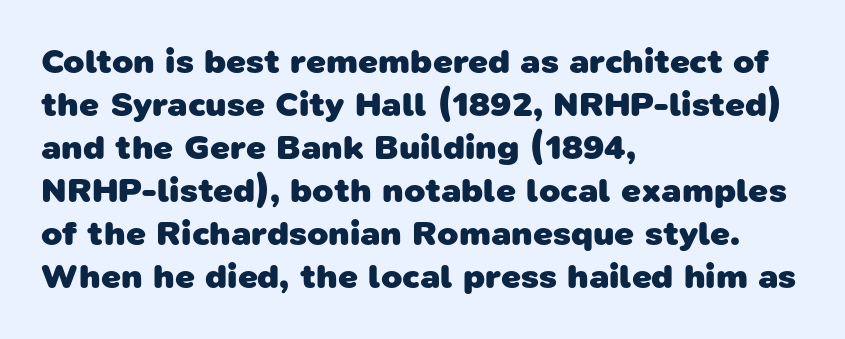
Q: Is the text bold? A: Yes.
Q: Is the typeface a serif or a sans-serif typeface? A: Sans-serif.
Q: Is the text underlined? A: No.
Q: How is the paragraph aligned? A: Left-aligned.
Q: Is the spacing between letters normal or unusually wide? A: Normal.
Q: Width (condensed, normal, or wide)? A: Normal.
Q: Stroke contrast? A: Low.
Q: x-height? A: Medium.
Q: Monospaced? A: No.
